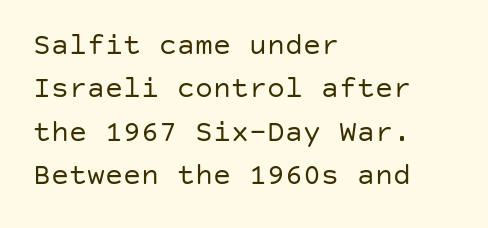
{"serif": "no", "italic": "no", "bold": "no", "weight": "regular", "width": "normal", "stroke_contrast": "low", "x_height": "large", "underline": "no", "align": "left", "line_spacing": "normal", "line_spacing_ratio": 1.45, "letter_spacing": "normal", "letter_spacing_em": 0.0, "glyph_px": 30}
